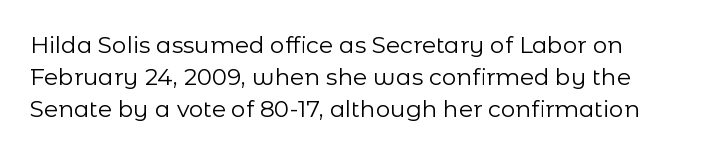
The image shows 23 px text type, upright; set left-aligned, normal line spacing (1.4x), normal letter spacing, not underlined.
